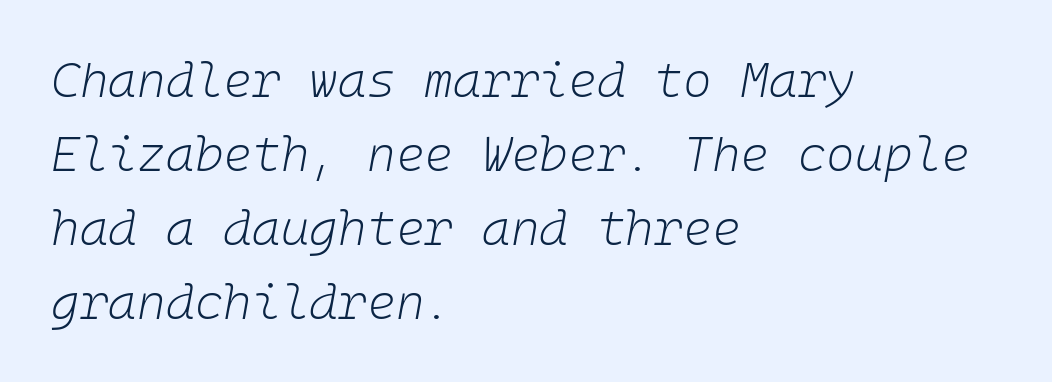
Q: Is the text bold? A: No.
Q: Is the text italic (slanted)? A: Yes, it leans right by about 10 degrees.
Q: Is the text underlined? A: No.
Q: How is the paragraph aligned? A: Left-aligned.
Q: Is the spacing between letters normal or unusually wide? A: Normal.
Q: Is the spacing between lines tight, normal or loose? A: Normal.
Q: Width (condensed, normal, or wide)? A: Normal.
Q: Stroke contrast? A: Low.
Q: x-height? A: Medium.
